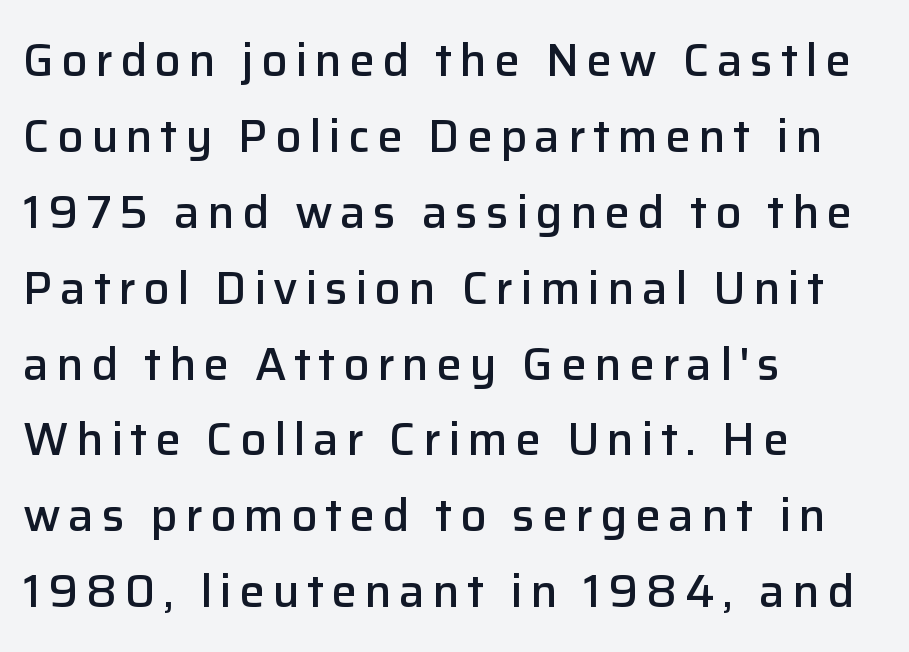
Rule under the text: the space is simply empty. Strokes here are thickened, but only to semibold level. Ordinary non-slanted type is in use. Here the designer chose a conventional face with non-uniform glyph widths. Classification — sans serif. All the whitespace from short lines collects on the right.
